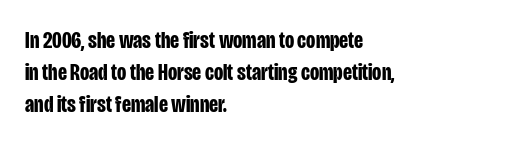
{"italic": "no", "bold": "yes", "underline": "no", "align": "left", "line_spacing": "normal", "line_spacing_ratio": 1.33, "letter_spacing": "normal", "letter_spacing_em": 0.0, "glyph_px": 24}
